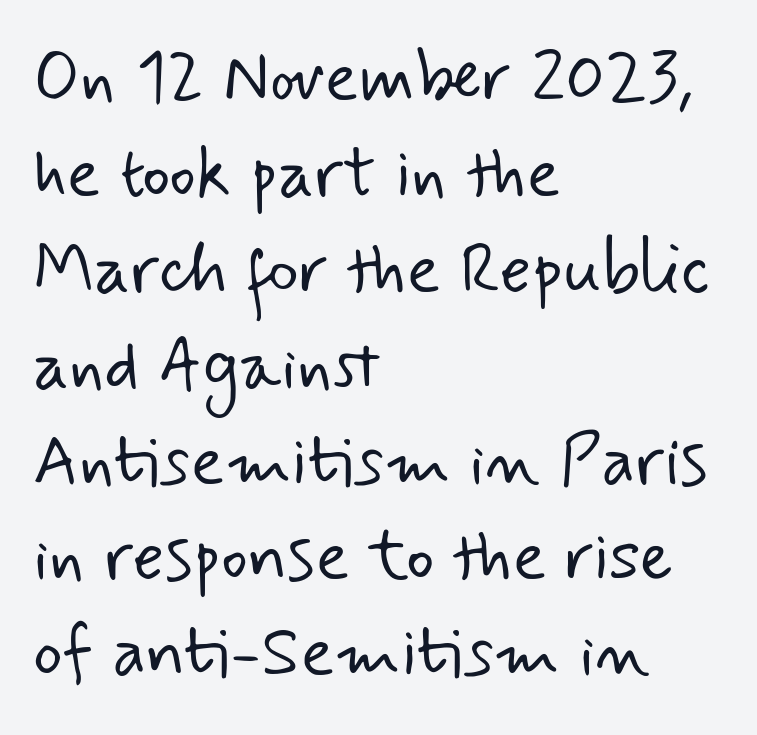
Heaviness? Minimal to ordinary, like unemphasized prose. You could call the tracking neutral — neither tight nor loose. The face used here is proportionally spaced, like ordinary book or web type. The foot of each line stays bare and open. This block has exactly the height ordinary leading produces. Grotesque or geometric, the face here clearly has no serifs.
